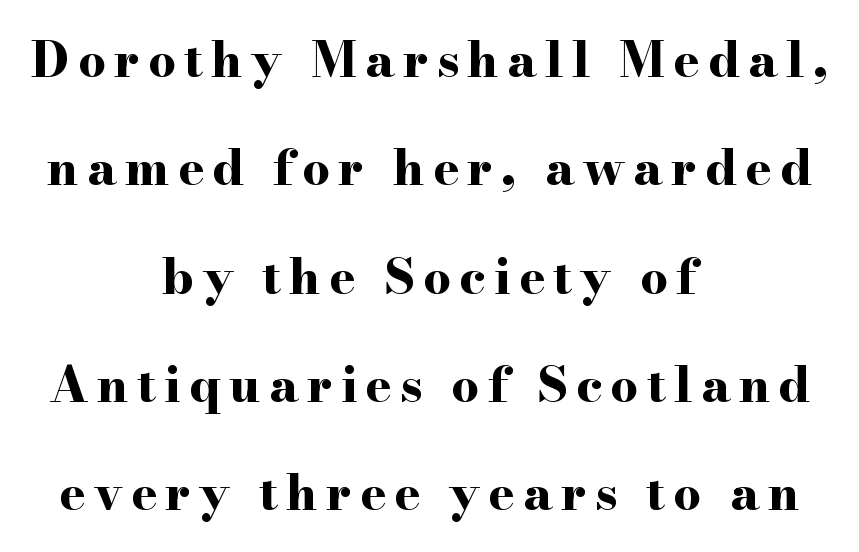
{"serif": "yes", "italic": "no", "bold": "yes", "weight": "bold", "width": "wide", "stroke_contrast": "high", "x_height": "small", "monospaced": "no", "underline": "no", "align": "center", "line_spacing": "loose", "line_spacing_ratio": 2.21, "glyph_px": 49}
